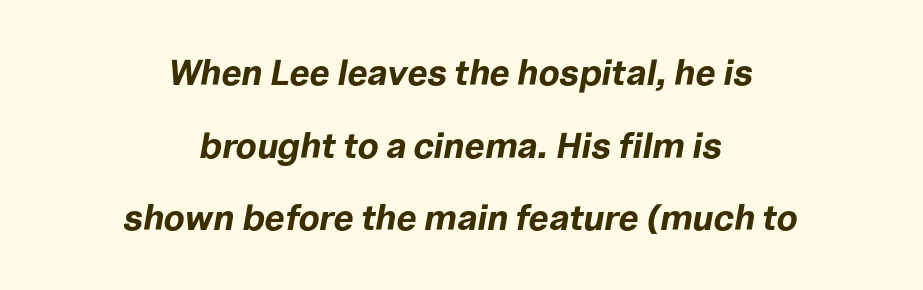
Q: Is the text bold? A: Yes.
Q: Is the text italic (slanted)? A: Yes, it leans right by about 10 degrees.
Q: Is the text underlined? A: No.
Q: How is the paragraph aligned? A: Centered.
Q: Is the spacing between letters normal or unusually wide? A: Normal.
Q: Is the spacing between lines tight, normal or loose? A: Loose.
Q: Width (condensed, normal, or wide)? A: Normal.
Q: Stroke contrast? A: Low.
Q: x-height? A: Medium.
Q: Monospaced? A: No.
